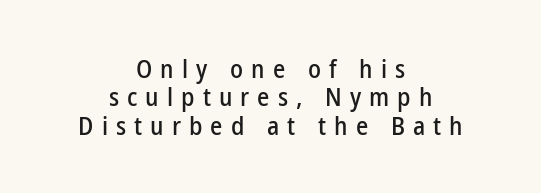
Q: Is the text italic (slanted)? A: No, it is upright.
Q: Is the text underlined? A: No.
Q: How is the paragraph aligned? A: Centered.
Q: Is the spacing between letters normal or unusually wide? A: Unusually wide.
Q: Is the spacing between lines tight, normal or loose? A: Tight.
